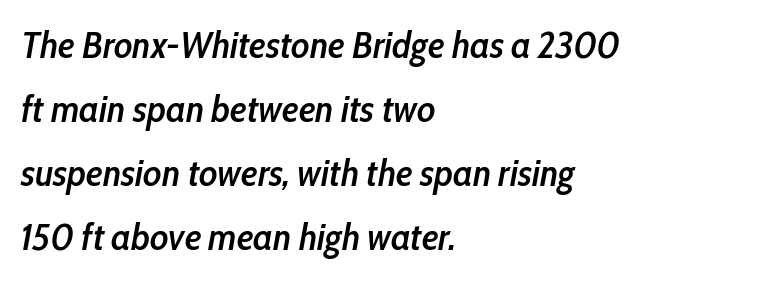
Q: Is the text bold? A: Semi-bold.
Q: Is the text italic (slanted)? A: Yes, it leans right by about 10 degrees.
Q: Is the text underlined? A: No.
Q: How is the paragraph aligned? A: Left-aligned.
Q: Is the spacing between letters normal or unusually wide? A: Normal.
Q: Is the spacing between lines tight, normal or loose? A: Normal.
Q: Width (condensed, normal, or wide)? A: Condensed.
Q: Stroke contrast? A: Low.
Q: x-height? A: Medium.
Q: Monospaced? A: No.
